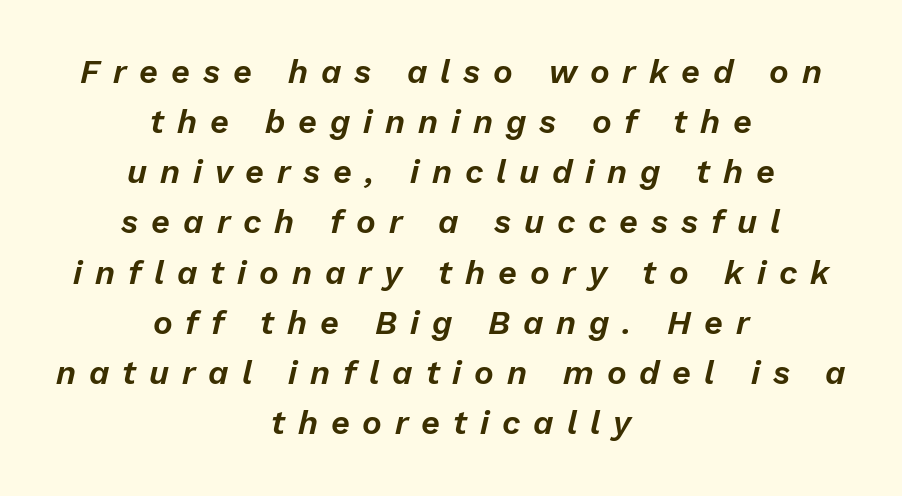
The image shows 33 px text type, italic (leaning right); set centered, normal line spacing (1.52x), unusually wide letter spacing (+0.39 em), not underlined; low stroke contrast and a medium x-height.
